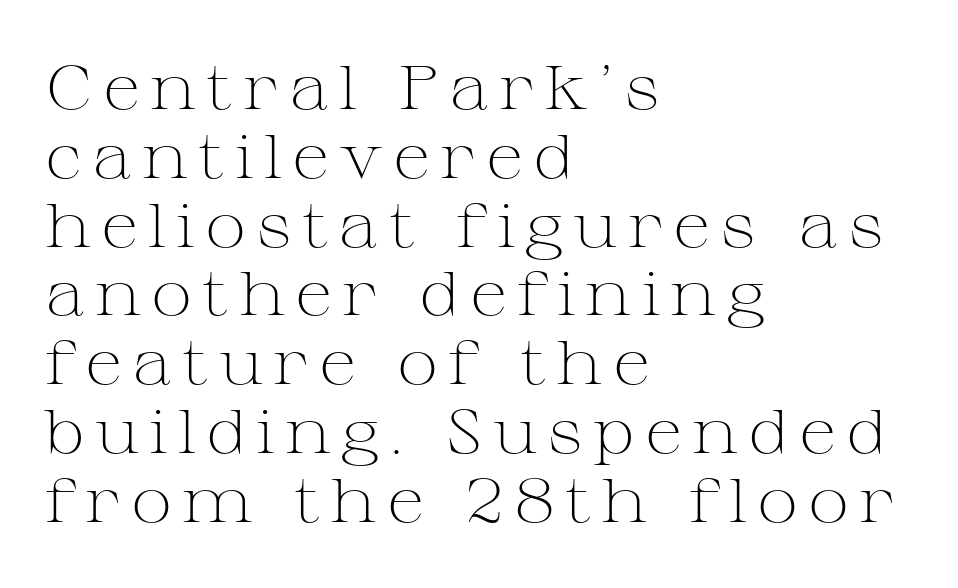
Q: Is the text bold? A: No.
Q: Is the text italic (slanted)? A: No, it is upright.
Q: Is the typeface a serif or a sans-serif typeface? A: Serif.
Q: Is the text underlined? A: No.
Q: How is the paragraph aligned? A: Left-aligned.
Q: Is the spacing between lines tight, normal or loose? A: Tight.
Q: Width (condensed, normal, or wide)? A: Wide.
Q: Stroke contrast? A: Medium.
Q: x-height? A: Medium.
Q: Monospaced? A: No.
